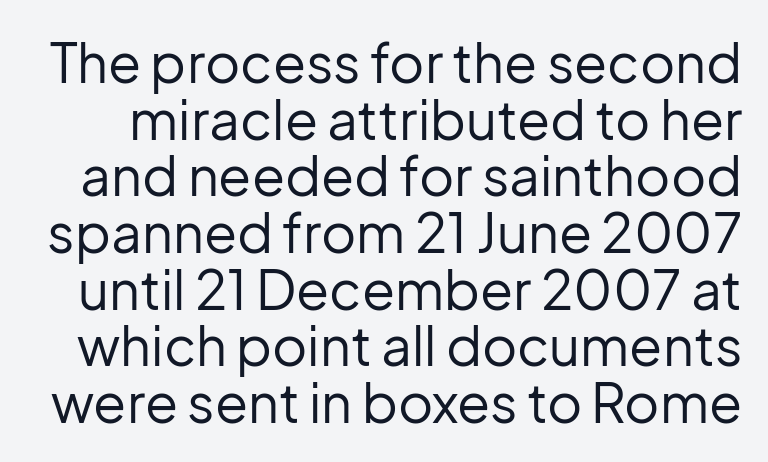
The image shows 54 px regular-weight sans-serif type, upright; set tight line spacing (1.05x), normal letter spacing, not underlined; low stroke contrast and a medium x-height.
